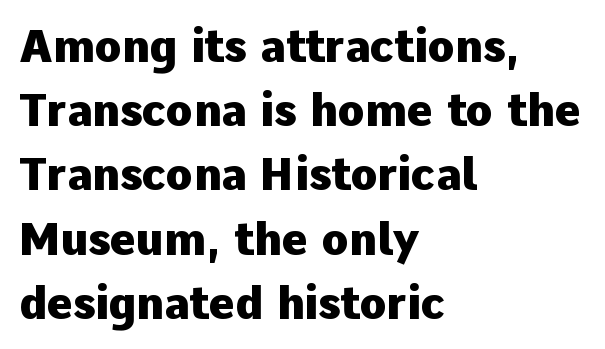
The image shows 44 px heavy sans-serif type, upright; set left-aligned, normal line spacing (1.46x), normal letter spacing, not underlined; low stroke contrast and a medium x-height.
